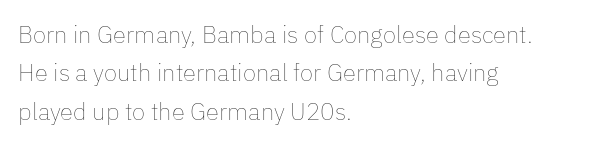
The image shows 24 px text type, upright; set left-aligned, normal line spacing (1.6x), normal letter spacing, not underlined.
